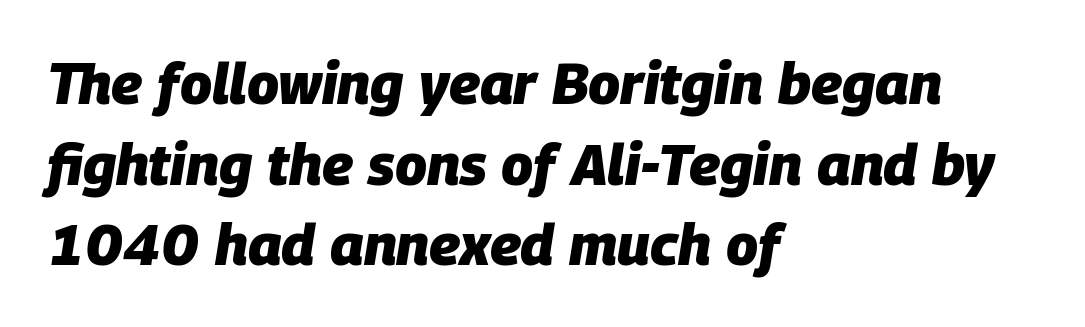
{"italic": "yes", "lean": "right", "slant_degrees": 9, "bold": "yes", "weight": "heavy", "width": "normal", "stroke_contrast": "low", "x_height": "large", "monospaced": "no", "underline": "no", "align": "left", "line_spacing": "normal", "line_spacing_ratio": 1.39, "letter_spacing": "normal", "letter_spacing_em": 0.0, "glyph_px": 58}
